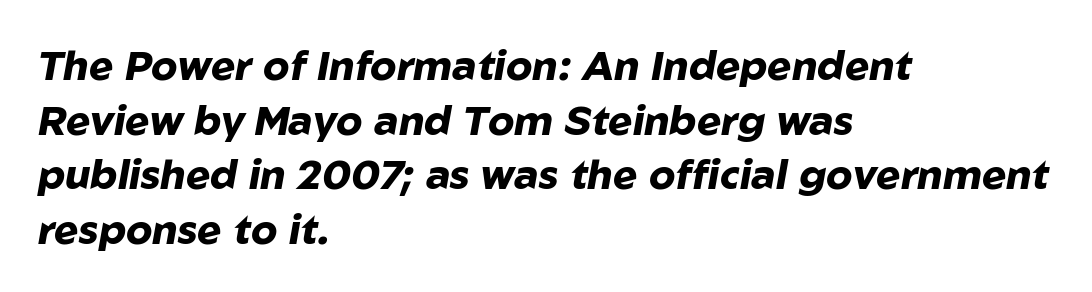
{"italic": "yes", "lean": "right", "slant_degrees": 10, "bold": "yes", "weight": "heavy", "width": "normal", "stroke_contrast": "low", "x_height": "medium", "monospaced": "no", "underline": "no", "align": "left", "line_spacing": "normal", "line_spacing_ratio": 1.33, "letter_spacing": "normal", "letter_spacing_em": 0.0, "glyph_px": 41}
